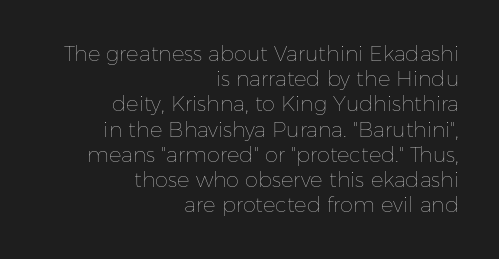
{"italic": "no", "bold": "no", "underline": "no", "align": "right", "line_spacing_ratio": 1.2, "letter_spacing": "normal", "letter_spacing_em": 0.0, "glyph_px": 21}
